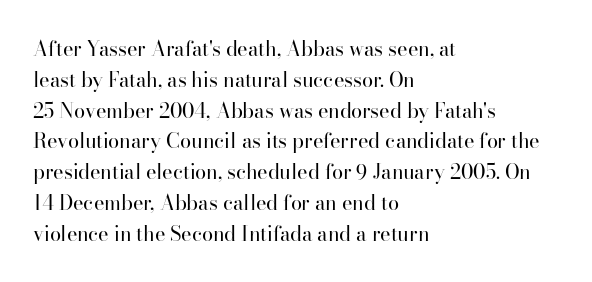
{"italic": "no", "bold": "no", "underline": "no", "align": "left", "line_spacing": "normal", "line_spacing_ratio": 1.54, "letter_spacing": "normal", "letter_spacing_em": 0.0, "glyph_px": 20}
